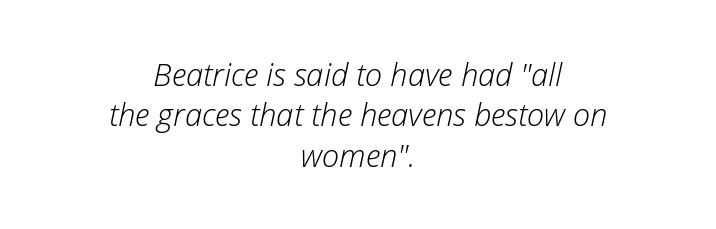
{"italic": "yes", "lean": "right", "slant_degrees": 12, "bold": "no", "weight": "light", "width": "normal", "stroke_contrast": "low", "x_height": "medium", "monospaced": "no", "underline": "no", "align": "center", "line_spacing": "normal", "line_spacing_ratio": 1.3, "letter_spacing": "normal", "letter_spacing_em": 0.0, "glyph_px": 31}
